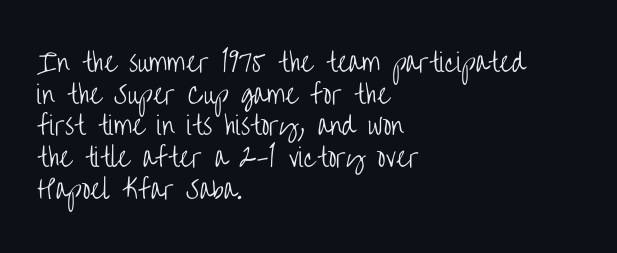
The image shows 25 px text type, upright; set left-aligned, normal line spacing (1.27x), normal letter spacing, not underlined.
